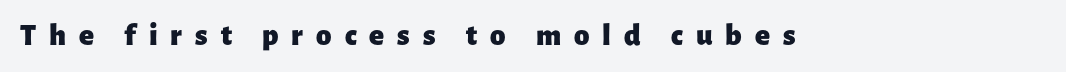
{"serif": "no", "italic": "no", "bold": "yes", "weight": "heavy", "width": "normal", "stroke_contrast": "low", "x_height": "medium", "monospaced": "no", "underline": "no", "letter_spacing": "wide", "letter_spacing_em": 0.42, "glyph_px": 31}
